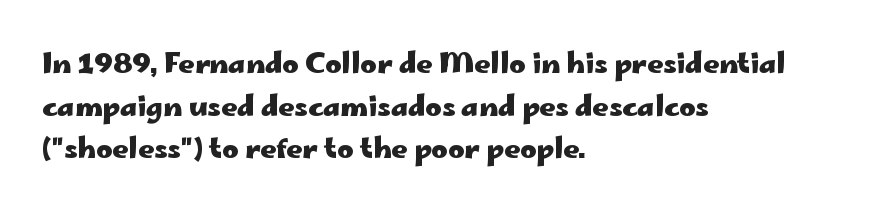
Each letter's strokes conclude bluntly, with no projecting serifs. Nobody drew a line under any word here. The ragged edge is on the right, which tells us the setting is flush left. Is this a fixed-width face? No — the glyphs have proportional, varying widths. In terms of posture, this sample is upright. Notice how descenders clear the ascenders below comfortably — that's standard leading.
